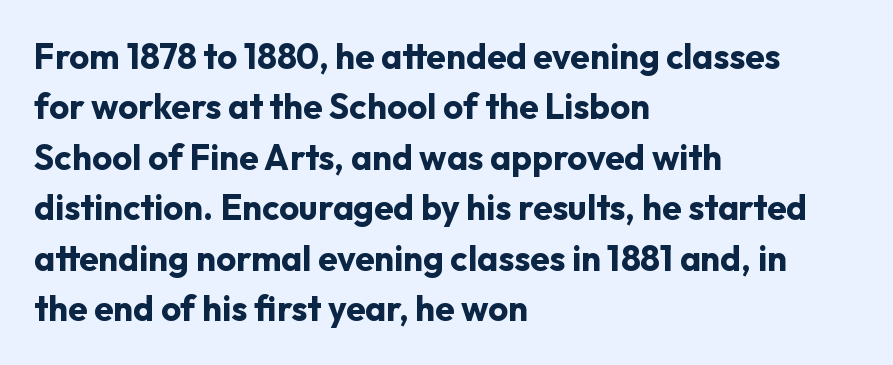
{"serif": "no", "italic": "no", "bold": "yes", "weight": "bold", "width": "normal", "stroke_contrast": "low", "x_height": "medium", "monospaced": "no", "underline": "no", "align": "left", "line_spacing": "normal", "line_spacing_ratio": 1.44, "letter_spacing": "normal", "letter_spacing_em": 0.0, "glyph_px": 35}
